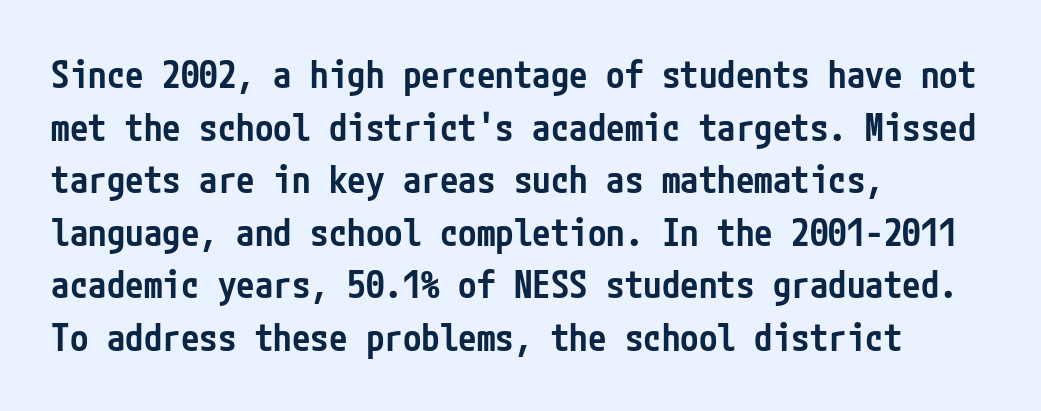
{"serif": "no", "italic": "no", "bold": "semi", "weight": "semibold", "width": "condensed", "stroke_contrast": "low", "x_height": "medium", "underline": "no", "align": "left", "line_spacing": "normal", "line_spacing_ratio": 1.42, "letter_spacing": "normal", "letter_spacing_em": 0.0, "glyph_px": 37}
